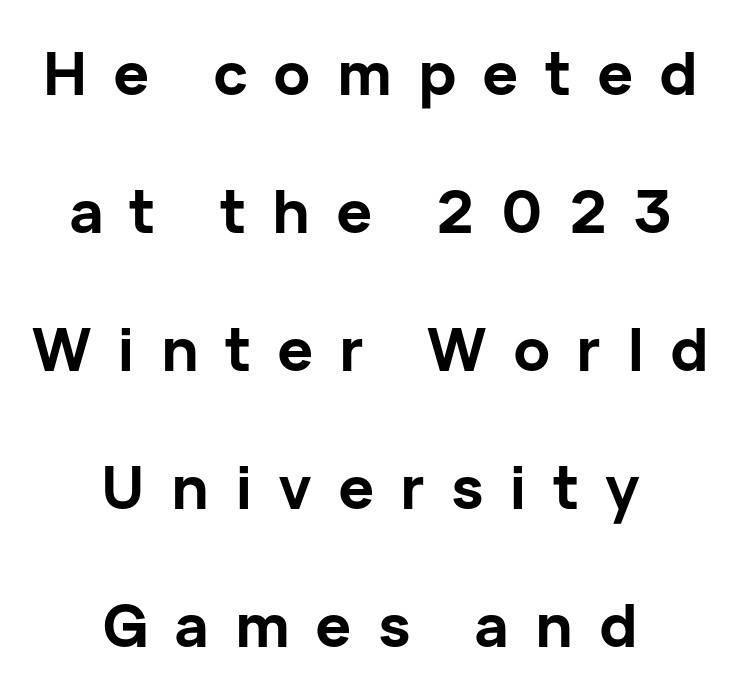
Q: Is the text bold? A: Yes.
Q: Is the text italic (slanted)? A: No, it is upright.
Q: Is the typeface a serif or a sans-serif typeface? A: Sans-serif.
Q: Is the text underlined? A: No.
Q: How is the paragraph aligned? A: Centered.
Q: Is the spacing between letters normal or unusually wide? A: Unusually wide.
Q: Is the spacing between lines tight, normal or loose? A: Loose.
Q: Width (condensed, normal, or wide)? A: Normal.
Q: Stroke contrast? A: Low.
Q: x-height? A: Medium.
Q: Monospaced? A: No.
